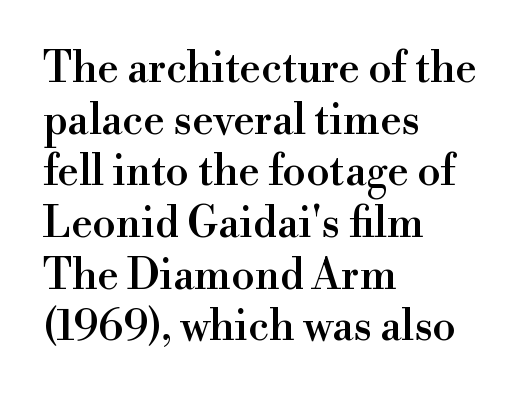
{"serif": "yes", "italic": "no", "width": "normal", "stroke_contrast": "high", "x_height": "small", "monospaced": "no", "underline": "no", "align": "left", "line_spacing_ratio": 1.23, "letter_spacing": "normal", "letter_spacing_em": 0.0, "glyph_px": 42}
